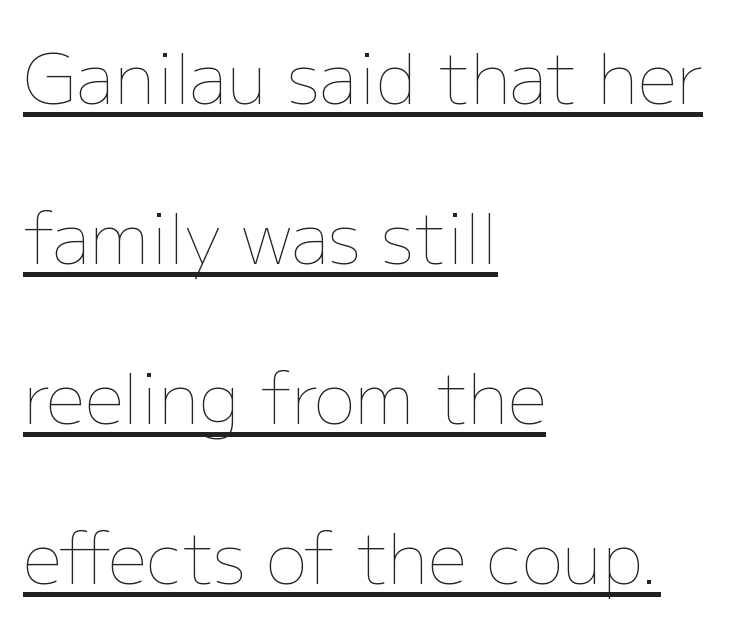
The rendering uses the underline text-decoration. Compared with a centered layout, this one pins lines to the left instead. Loosely led — the rows are spread out. Letters have the restrained weight of plain body copy at most.
